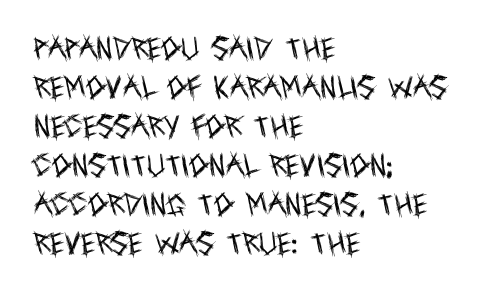
Q: Is the text bold? A: No.
Q: Is the text italic (slanted)? A: No, it is upright.
Q: Is the text underlined? A: No.
Q: How is the paragraph aligned? A: Left-aligned.
Q: Is the spacing between letters normal or unusually wide? A: Normal.
Q: Is the spacing between lines tight, normal or loose? A: Normal.
